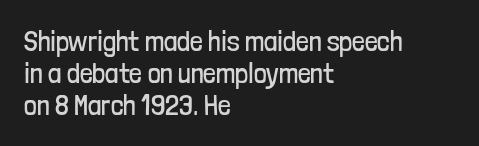
{"serif": "no", "italic": "no", "bold": "no", "weight": "regular", "width": "condensed", "stroke_contrast": "low", "x_height": "medium", "monospaced": "no", "underline": "no", "align": "left", "line_spacing": "tight", "line_spacing_ratio": 1.14, "letter_spacing": "normal", "letter_spacing_em": 0.0, "glyph_px": 28}
